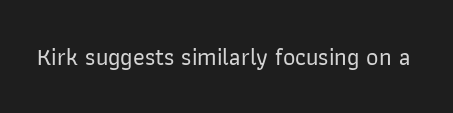
Q: Is the text italic (slanted)? A: No, it is upright.
Q: Is the text underlined? A: No.
Q: Is the spacing between letters normal or unusually wide? A: Normal.
